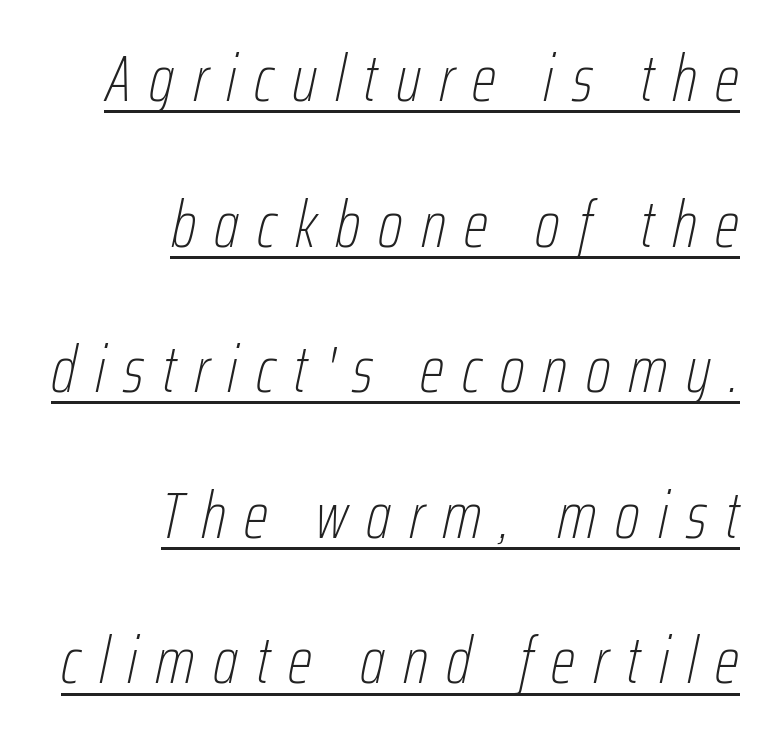
Yep, that's italic — everything's leaning. Regarding leading, the lines here are spaced well apart. The horizontal fit of the characters is loose and conspicuously gappy. Spacing verdict: proportional, widths tailored to each character. Where is the straight margin? On the right. A typographer would call this underscored text.
